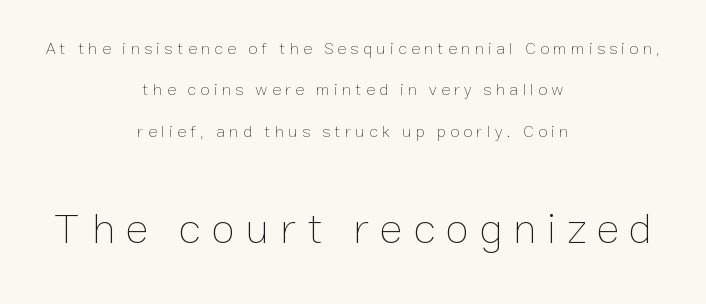
These lines stack symmetrically, like a column narrowing and widening about its center. Caption: expanded tracking, letters set apart. The face used here is proportionally spaced, like ordinary book or web type. How would I describe the line gaps? Wide and relaxed.
